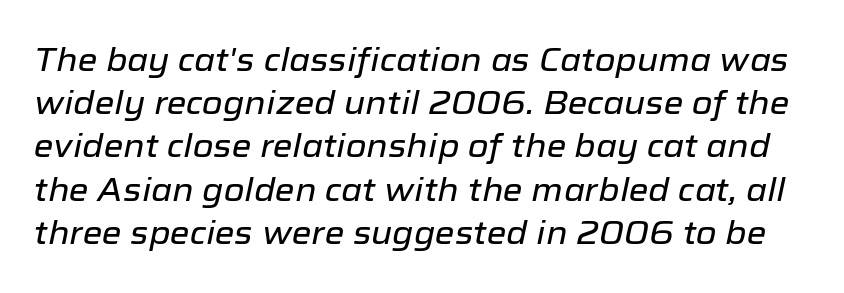
Rows of type keep a routine distance in the vertical direction. Varying glyph widths throughout — classic text-font behaviour. Glyph-to-glyph distance matches everyday printed text. Only glyphs here, with clear space below each row. A typesetter would mark this as italic.
